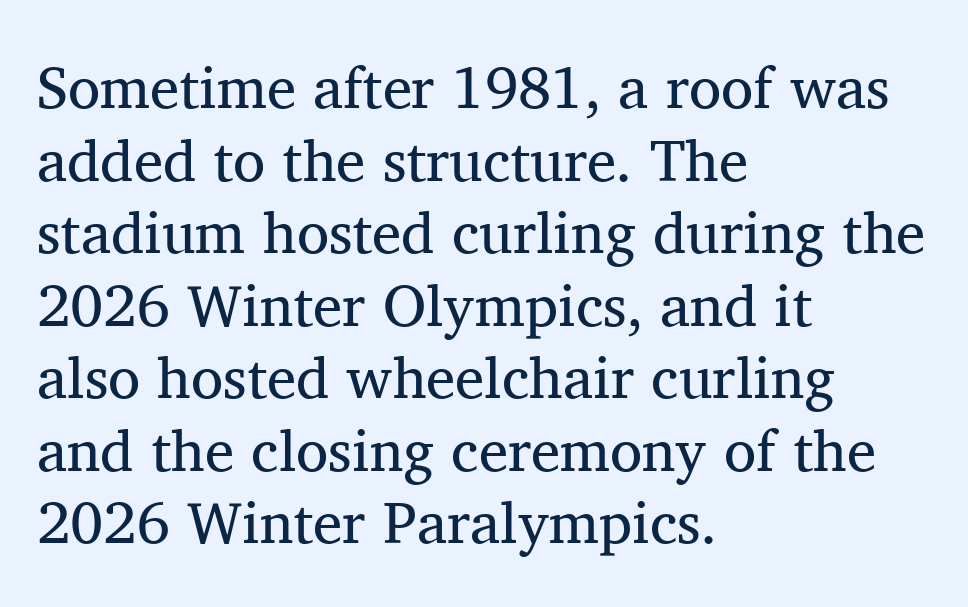
The space beneath each line is pristine and unruled. The lettering holds an erect, upright posture throughout. Type style note: has serifs. This sample has the flowing, uneven cadence of proportional lettering. Leftover space on each line is placed entirely after the last word.
